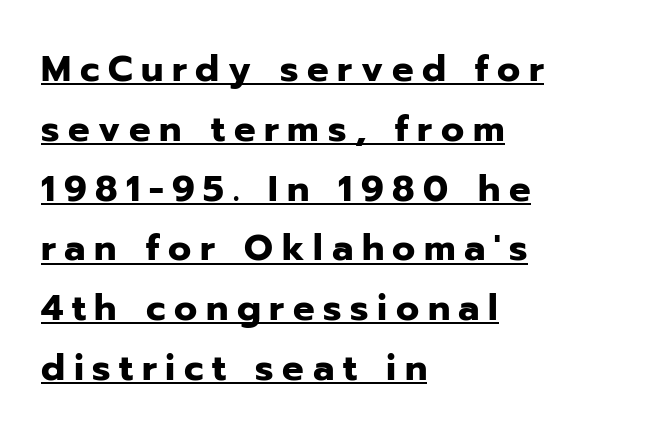
{"serif": "no", "italic": "no", "bold": "yes", "weight": "heavy", "width": "normal", "stroke_contrast": "low", "x_height": "medium", "monospaced": "no", "underline": "yes", "align": "left", "line_spacing": "normal", "line_spacing_ratio": 1.66, "letter_spacing": "wide", "letter_spacing_em": 0.24, "glyph_px": 36}
